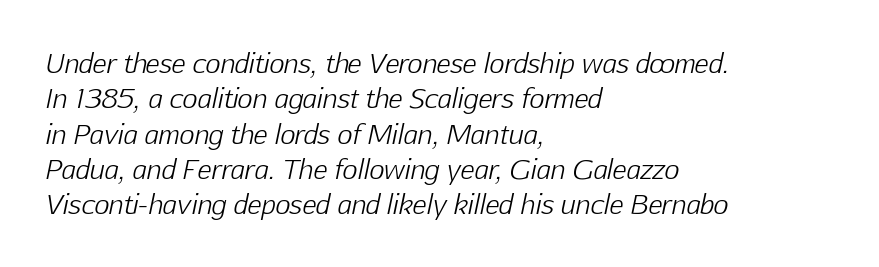
Here the glyphs are tracked normally, forming tight word shapes. Every row of glyphs begins at an identical x-position on the left. The weight would be labelled regular, book, light, or lighter still. The gap between lines stays unmarked. Students, observe: this is what conventionally led text looks like.
